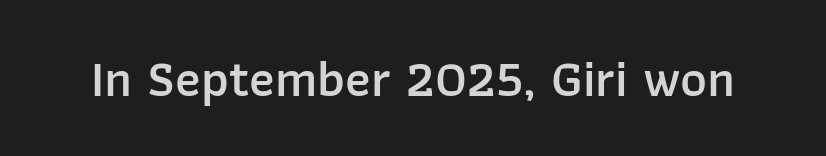
The image shows 51 px semibold sans-serif type, upright; set normal letter spacing, not underlined; low stroke contrast and a medium x-height.
